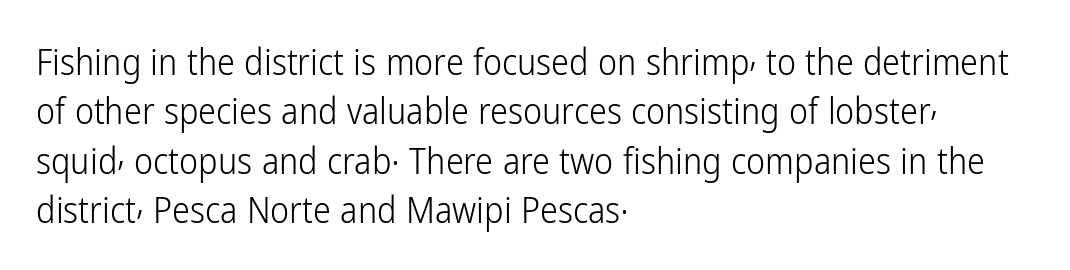
Q: Is the text bold? A: No.
Q: Is the text italic (slanted)? A: No, it is upright.
Q: Is the typeface a serif or a sans-serif typeface? A: Sans-serif.
Q: Is the text underlined? A: No.
Q: How is the paragraph aligned? A: Left-aligned.
Q: Is the spacing between letters normal or unusually wide? A: Normal.
Q: Is the spacing between lines tight, normal or loose? A: Normal.
Q: Width (condensed, normal, or wide)? A: Condensed.
Q: Stroke contrast? A: Low.
Q: x-height? A: Medium.
Q: Monospaced? A: No.
